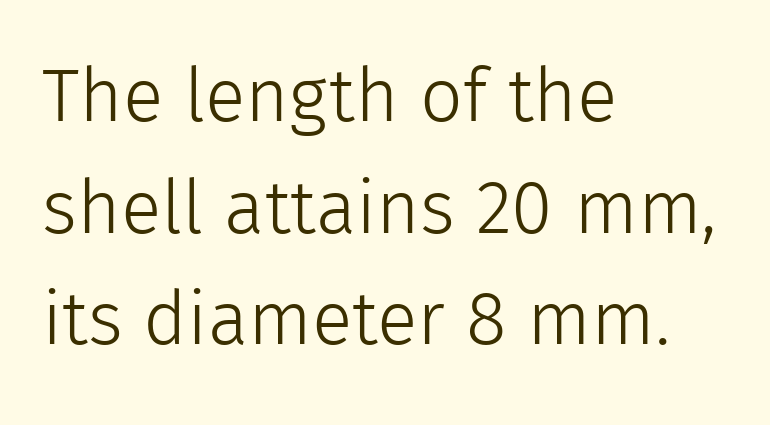
{"serif": "no", "italic": "no", "bold": "no", "weight": "light", "width": "normal", "x_height": "medium", "monospaced": "no", "underline": "no", "align": "left", "line_spacing": "normal", "line_spacing_ratio": 1.49, "letter_spacing": "normal", "letter_spacing_em": 0.0, "glyph_px": 75}
